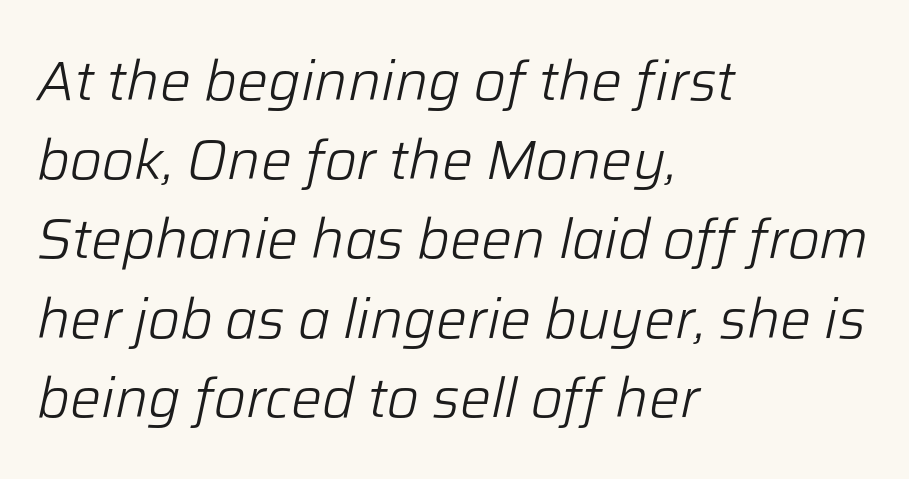
Q: Is the text bold? A: No.
Q: Is the text italic (slanted)? A: Yes, it leans right by about 12 degrees.
Q: Is the text underlined? A: No.
Q: How is the paragraph aligned? A: Left-aligned.
Q: Is the spacing between letters normal or unusually wide? A: Normal.
Q: Is the spacing between lines tight, normal or loose? A: Normal.
Q: Width (condensed, normal, or wide)? A: Normal.
Q: Stroke contrast? A: Low.
Q: x-height? A: Medium.
Q: Monospaced? A: No.
